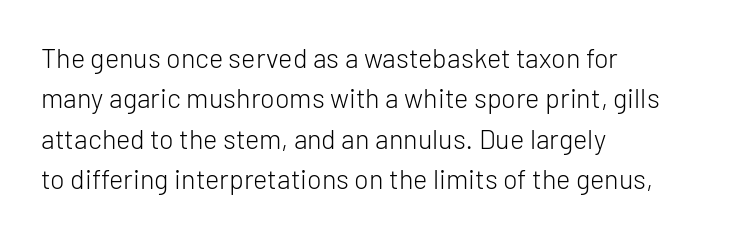
Q: Is the text bold? A: No.
Q: Is the text italic (slanted)? A: No, it is upright.
Q: Is the text underlined? A: No.
Q: How is the paragraph aligned? A: Left-aligned.
Q: Is the spacing between letters normal or unusually wide? A: Normal.
Q: Is the spacing between lines tight, normal or loose? A: Normal.
